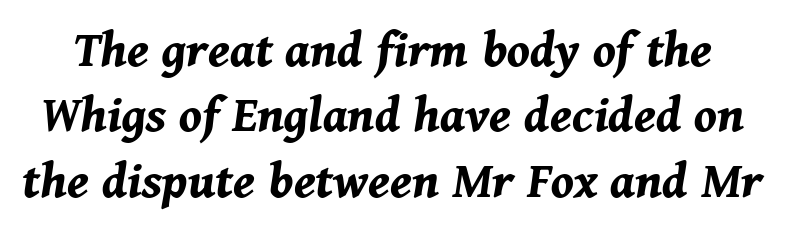
The text carries the slant typical of an italic or oblique font. Check under the words: just untouched page. Students, this is bold: see how much ink each stroke carries. Note the varied advance widths — an 'i' is clearly narrower than an 'm'. These lines keep a tight, regular rhythm from letter to letter.
